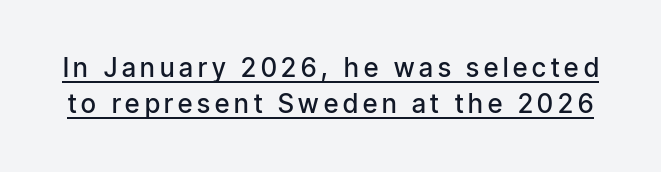
The image shows 26 px text type, upright; set normal line spacing (1.39x), underlined.
